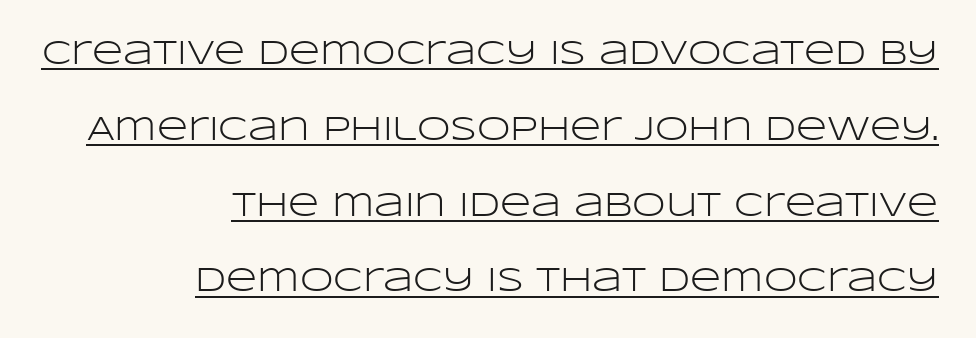
{"serif": "no", "italic": "no", "bold": "no", "weight": "light", "width": "wide", "stroke_contrast": "low", "x_height": "large", "monospaced": "no", "underline": "yes", "align": "right", "line_spacing": "loose", "line_spacing_ratio": 2.23, "letter_spacing": "normal", "letter_spacing_em": 0.0, "glyph_px": 34}
